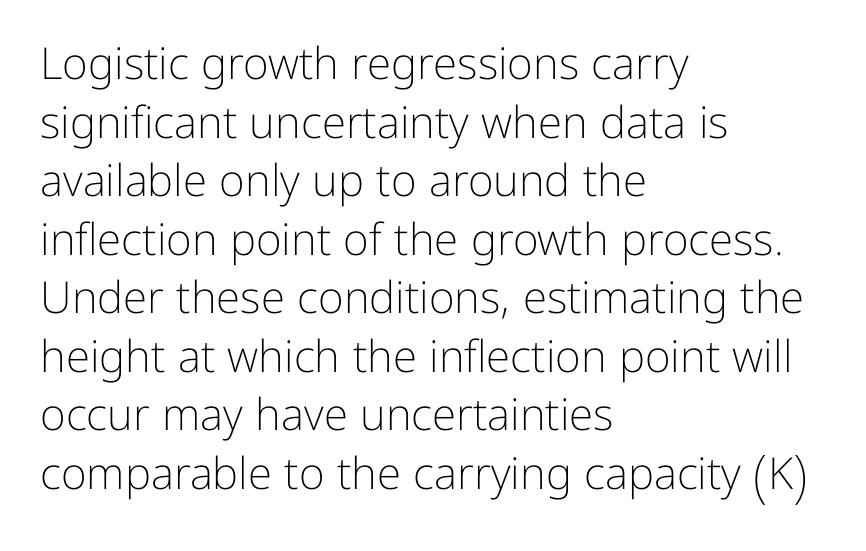
The image shows 44 px light sans-serif type, upright; set left-aligned, normal line spacing (1.33x), normal letter spacing, not underlined; low stroke contrast and a medium x-height.
